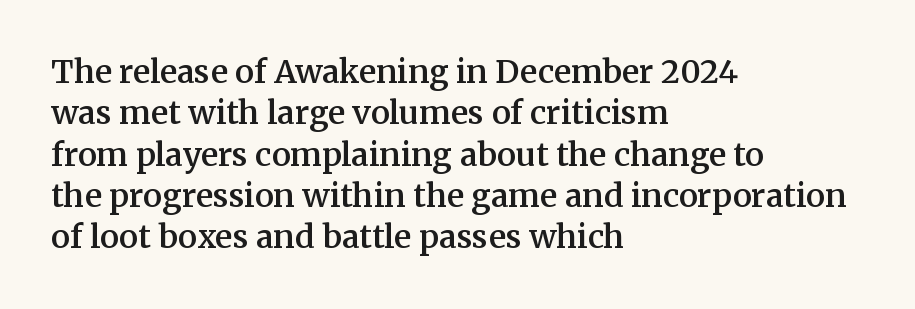
Q: Is the text bold? A: Semi-bold.
Q: Is the text italic (slanted)? A: No, it is upright.
Q: Is the typeface a serif or a sans-serif typeface? A: Serif.
Q: Is the text underlined? A: No.
Q: How is the paragraph aligned? A: Left-aligned.
Q: Is the spacing between letters normal or unusually wide? A: Normal.
Q: Is the spacing between lines tight, normal or loose? A: Normal.
Q: Width (condensed, normal, or wide)? A: Normal.
Q: Stroke contrast? A: Medium.
Q: x-height? A: Medium.
Q: Monospaced? A: No.
